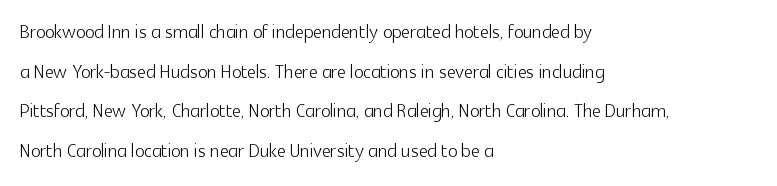
Q: Is the text bold? A: No.
Q: Is the text italic (slanted)? A: No, it is upright.
Q: Is the text underlined? A: No.
Q: How is the paragraph aligned? A: Left-aligned.
Q: Is the spacing between letters normal or unusually wide? A: Normal.
Q: Is the spacing between lines tight, normal or loose? A: Normal.
